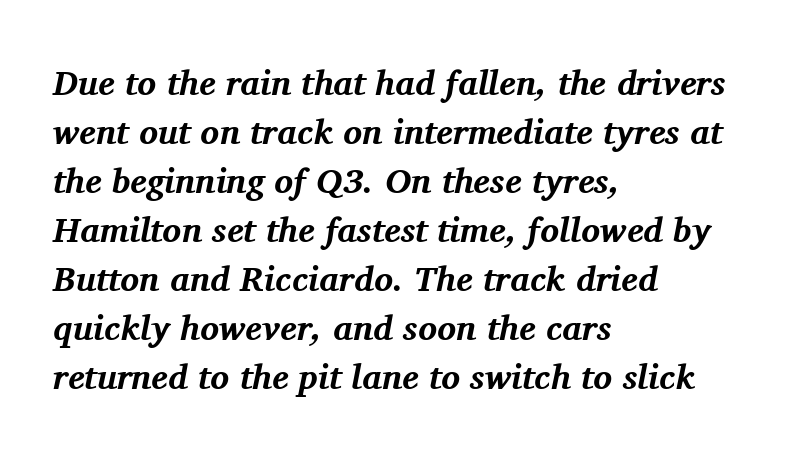
{"serif": "yes", "italic": "yes", "lean": "right", "slant_degrees": 11, "bold": "yes", "weight": "bold", "width": "normal", "stroke_contrast": "medium", "x_height": "medium", "monospaced": "no", "underline": "no", "align": "left", "line_spacing": "normal", "line_spacing_ratio": 1.4, "letter_spacing": "normal", "letter_spacing_em": 0.0, "glyph_px": 35}
